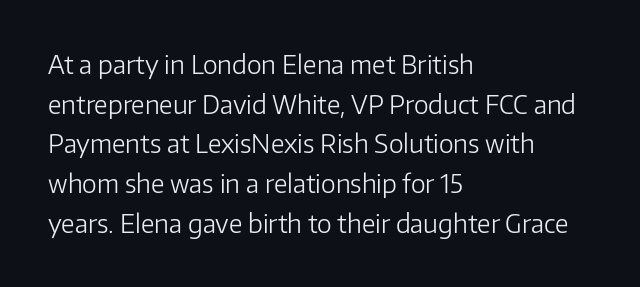
The image shows 25 px text type, upright; set left-aligned, normal line spacing (1.59x), normal letter spacing, not underlined.
